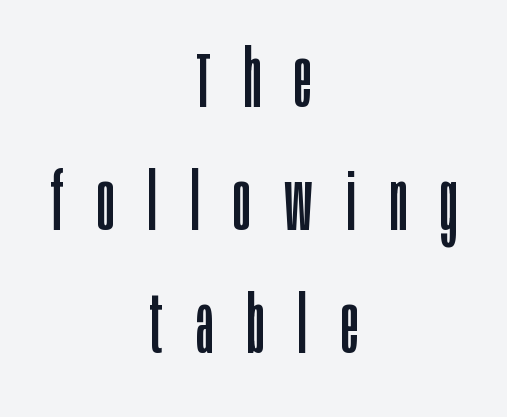
Q: Is the text bold? A: No.
Q: Is the text italic (slanted)? A: No, it is upright.
Q: Is the typeface a serif or a sans-serif typeface? A: Sans-serif.
Q: Is the text underlined? A: No.
Q: How is the paragraph aligned? A: Centered.
Q: Is the spacing between letters normal or unusually wide? A: Unusually wide.
Q: Is the spacing between lines tight, normal or loose? A: Normal.
Q: Width (condensed, normal, or wide)? A: Condensed.
Q: Stroke contrast? A: Low.
Q: x-height? A: Large.
Q: Monospaced? A: No.
